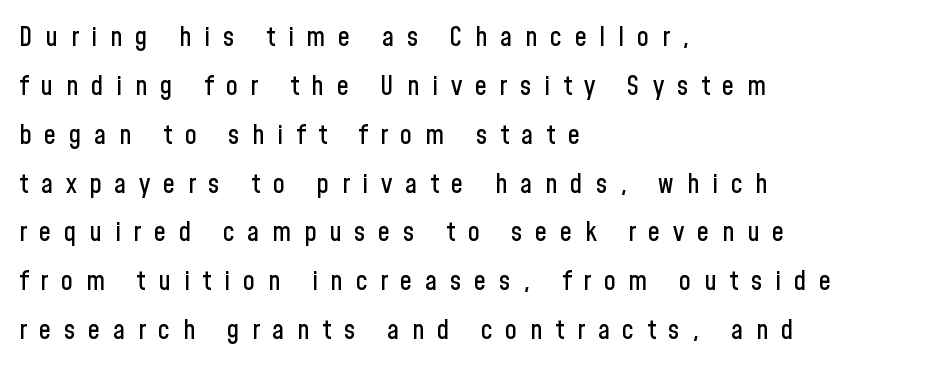
Q: Is the text italic (slanted)? A: No, it is upright.
Q: Is the text underlined? A: No.
Q: How is the paragraph aligned? A: Left-aligned.
Q: Is the spacing between letters normal or unusually wide? A: Unusually wide.
